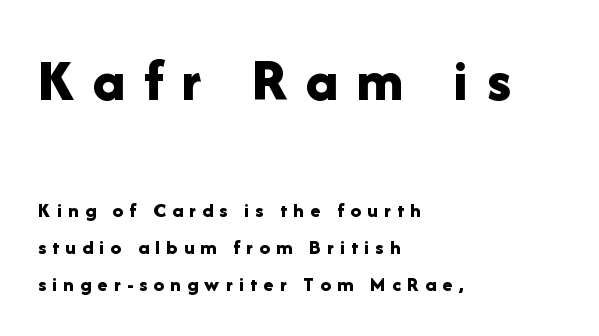
The image shows 62 px bold sans-serif type, upright; set left-aligned, line spacing 1.75x, unusually wide letter spacing (+0.3 em), not underlined; the first (top) block is 2.95x larger; low stroke contrast and a medium x-height.
